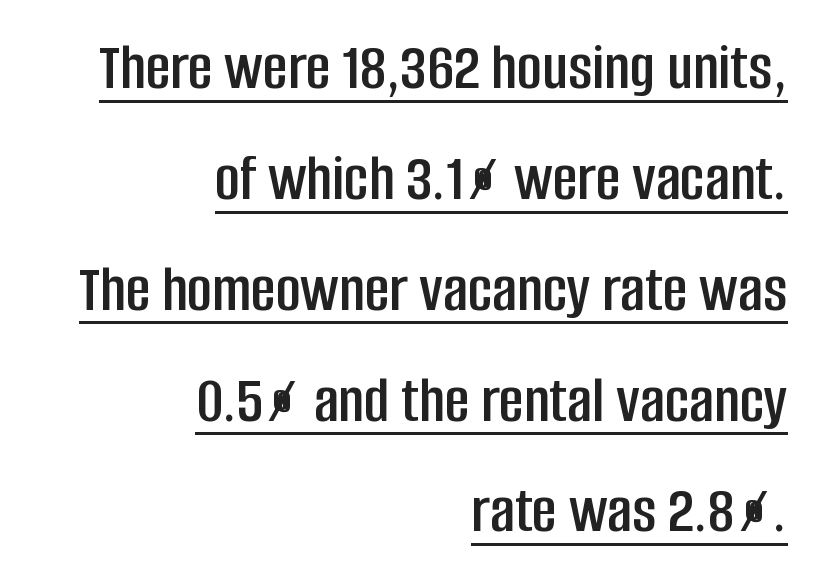
Q: Is the text italic (slanted)? A: No, it is upright.
Q: Is the typeface a serif or a sans-serif typeface? A: Sans-serif.
Q: Is the text underlined? A: Yes.
Q: How is the paragraph aligned? A: Right-aligned.
Q: Is the spacing between letters normal or unusually wide? A: Normal.
Q: Is the spacing between lines tight, normal or loose? A: Normal.
Q: Width (condensed, normal, or wide)? A: Condensed.
Q: Stroke contrast? A: Low.
Q: x-height? A: Large.
Q: Monospaced? A: No.
